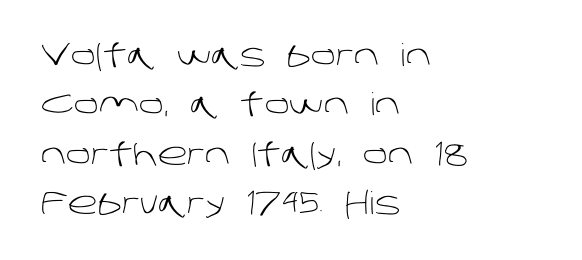
Q: Is the text bold? A: No.
Q: Is the typeface a serif or a sans-serif typeface? A: Sans-serif.
Q: Is the text underlined? A: No.
Q: How is the paragraph aligned? A: Left-aligned.
Q: Is the spacing between letters normal or unusually wide? A: Normal.
Q: Is the spacing between lines tight, normal or loose? A: Normal.
Q: Width (condensed, normal, or wide)? A: Normal.
Q: Stroke contrast? A: Low.
Q: x-height? A: Large.
Q: Monospaced? A: No.
